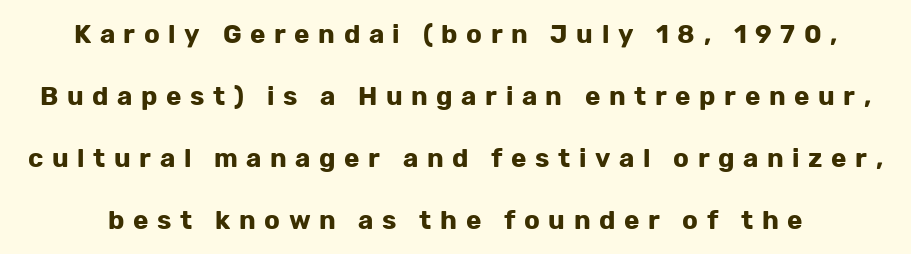
Glyph-to-glyph distance is far greater than everyday printed text. Line spacing here is loose. Posture: straight, roman, zero tilt. Look at the stroke-to-counter ratio: heavy, a bold. The string is rendered with underlining switched off.
